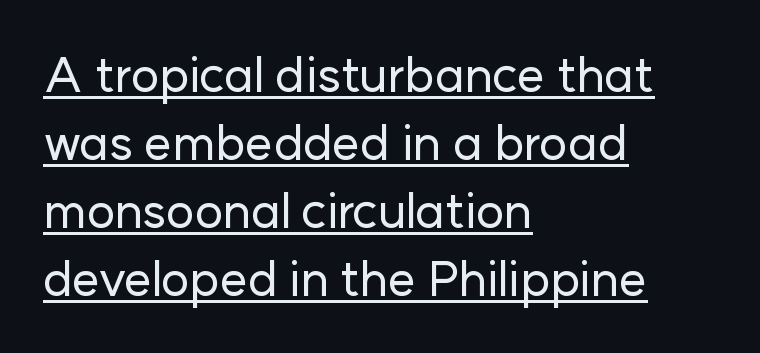
The rows are spaced the way most documents space them. The letters stand upright; this is a roman face. The rendering keeps characters at their native spacing. If you drew a ruler down the left edge, every line would touch it. The rendering shows plain stroke endings on the letterforms — a sans-serif design. Caption: lettering with a line underneath.
